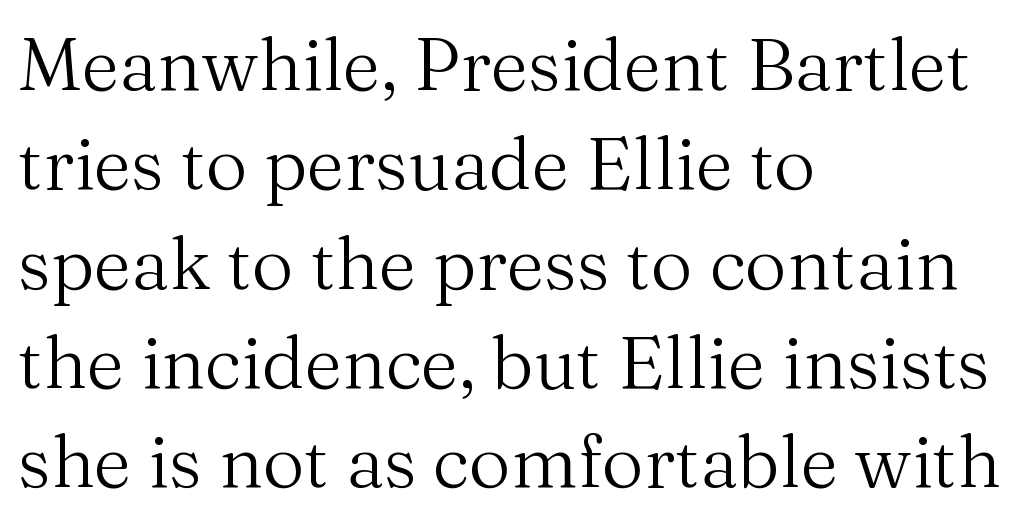
Q: Is the text bold? A: No.
Q: Is the text italic (slanted)? A: No, it is upright.
Q: Is the typeface a serif or a sans-serif typeface? A: Serif.
Q: Is the text underlined? A: No.
Q: How is the paragraph aligned? A: Left-aligned.
Q: Is the spacing between letters normal or unusually wide? A: Normal.
Q: Is the spacing between lines tight, normal or loose? A: Normal.
Q: Width (condensed, normal, or wide)? A: Normal.
Q: Stroke contrast? A: Medium.
Q: x-height? A: Medium.
Q: Monospaced? A: No.
